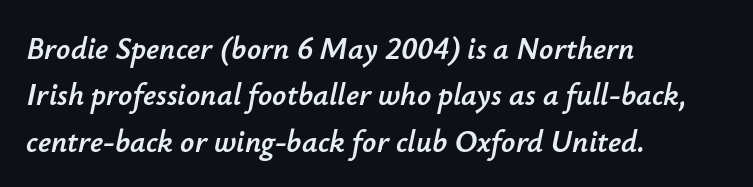
Q: Is the text italic (slanted)? A: Yes, it leans right by about 12 degrees.
Q: Is the text underlined? A: No.
Q: How is the paragraph aligned? A: Left-aligned.
Q: Is the spacing between letters normal or unusually wide? A: Normal.
Q: Is the spacing between lines tight, normal or loose? A: Normal.
Q: Width (condensed, normal, or wide)? A: Normal.
Q: Stroke contrast? A: Low.
Q: x-height? A: Small.
Q: Monospaced? A: No.
